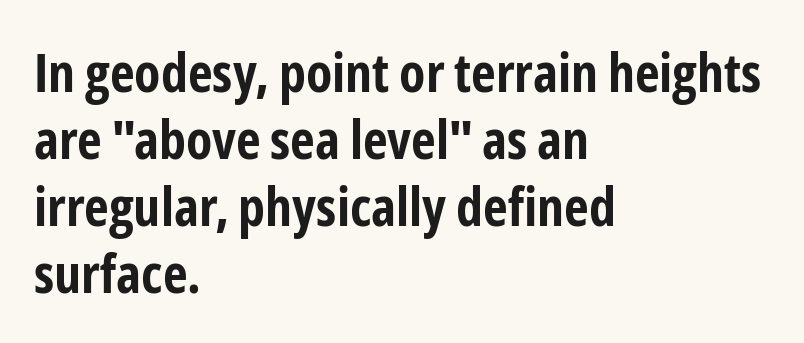
Is the block centered? No — it sits flush against the left margin. Does extra space separate the letters? No, they use regular spacing. Is this a fixed-width face? No — the glyphs have proportional, varying widths. Words float on clear page, feet unadorned. Note: no serifs on the glyphs. The sample has been set heavy, in full bold.
